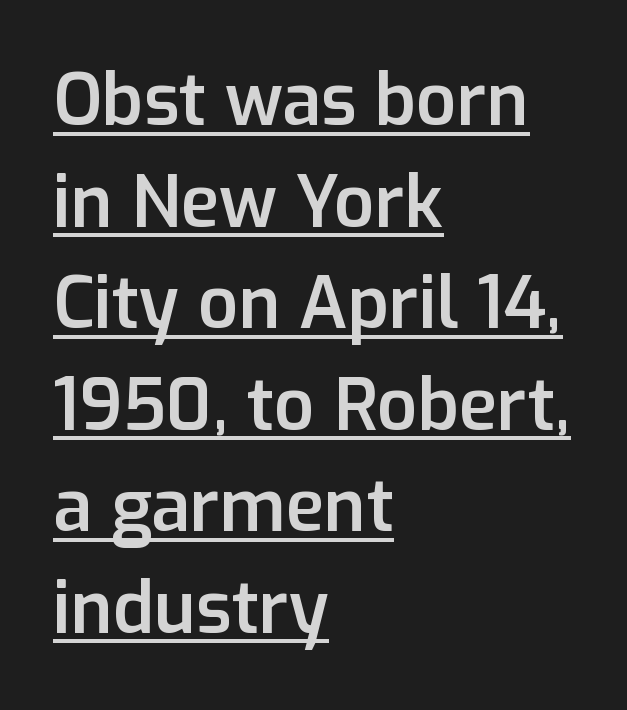
The typesetter chose a ragged-right arrangement here. Weight check: semibold — heavier than regular, not quite bold. The lines sit at an ordinary, default distance from one another. Has an underline been added? It has. It's the straight-up-and-down kind of type. Observe the ordinary spacing: letters are neighbours, not strangers.
